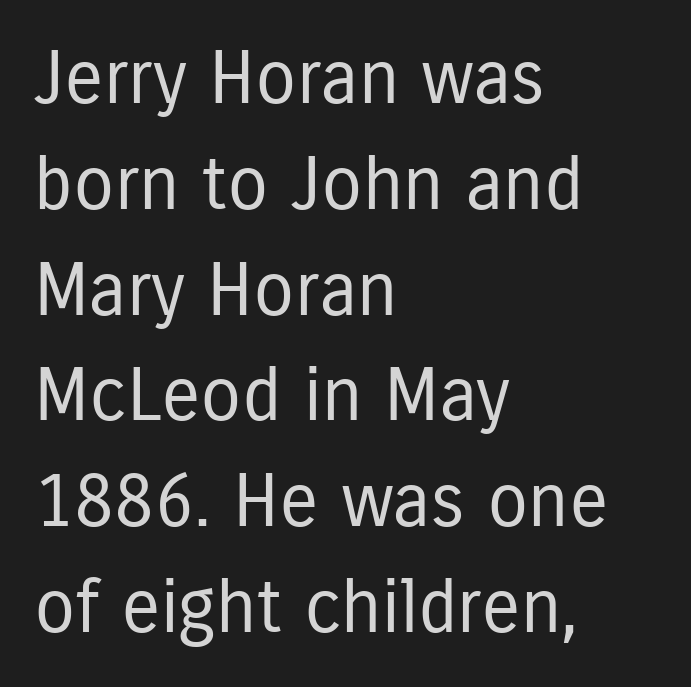
These lines are set flush left with a ragged right edge. The face used here is proportionally spaced, like ordinary book or web type. Tracking value appears to be zero — textbook default spacing. This block has exactly the height ordinary leading produces.
